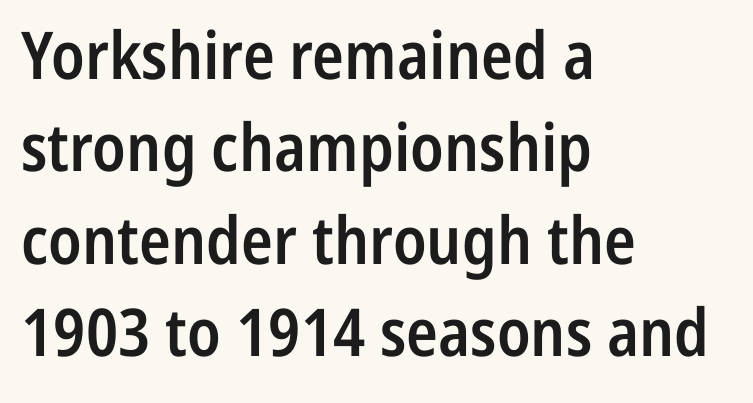
Notice how the stems are strictly vertical — no italics here. The face used here is proportionally spaced, like ordinary book or web type. I'd describe the lettering as semibold — firm but not a full bold. Type style note: lacks serifs. A student would call this left alignment; a typographer would say flush left, rag right. A typesetter would call this zero additional tracking.
